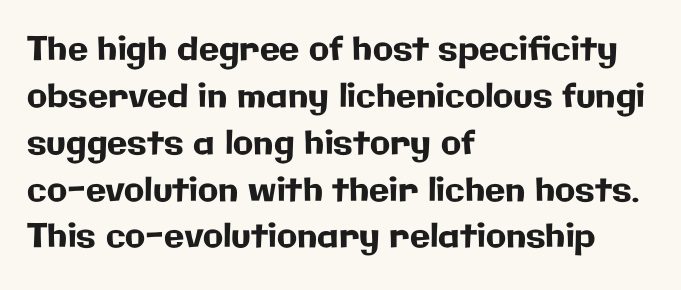
The image shows 33 px sans-serif type, upright; set left-aligned, normal line spacing (1.42x), normal letter spacing, not underlined; low stroke contrast and a medium x-height.
